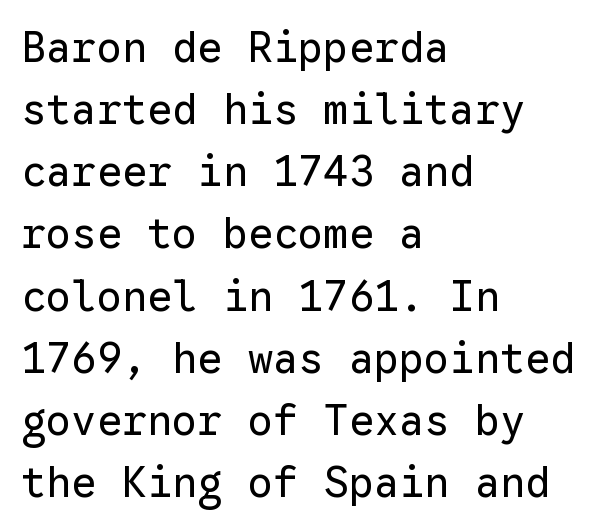
Observe the absence of serifs on each vertical stroke in this sample. Is the block centered? No — it sits flush against the left margin. Every character sits straight up, as roman type does. Only glyphs here, with clear space below each row. Look at the tracking — it's just the regular setting, nothing added. Fixed-width glyphs throughout — classic coding-font behaviour.
